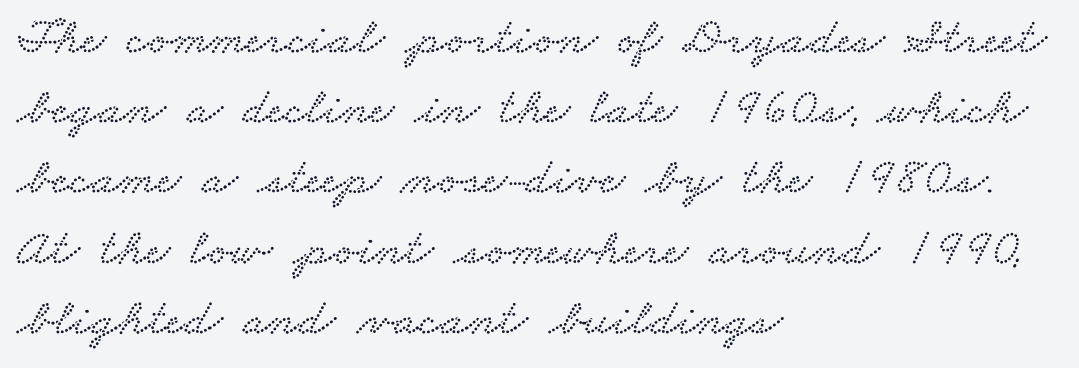
Q: Is the typeface a serif or a sans-serif typeface? A: Serif.
Q: Is the text underlined? A: No.
Q: How is the paragraph aligned? A: Left-aligned.
Q: Is the spacing between letters normal or unusually wide? A: Normal.
Q: Is the spacing between lines tight, normal or loose? A: Normal.
Q: Width (condensed, normal, or wide)? A: Wide.
Q: Stroke contrast? A: Low.
Q: x-height? A: Small.
Q: Monospaced? A: No.
